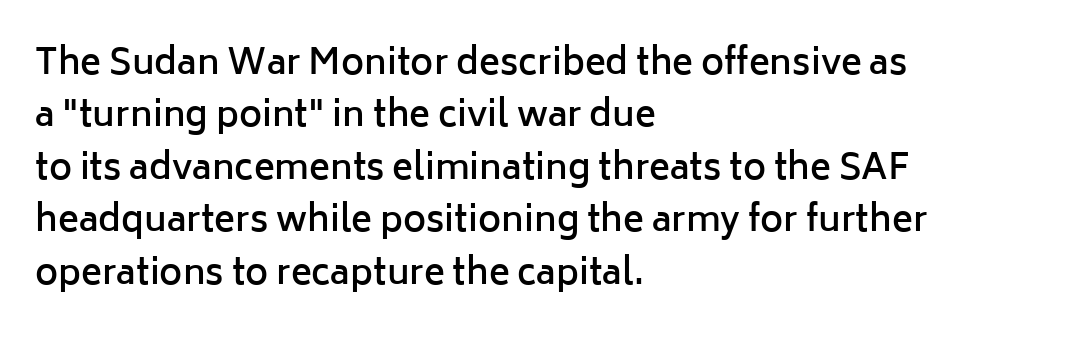
{"serif": "no", "italic": "no", "bold": "semi", "weight": "semibold", "width": "normal", "stroke_contrast": "low", "x_height": "medium", "monospaced": "no", "underline": "no", "align": "left", "line_spacing": "normal", "line_spacing_ratio": 1.5, "letter_spacing": "normal", "letter_spacing_em": 0.0, "glyph_px": 35}
